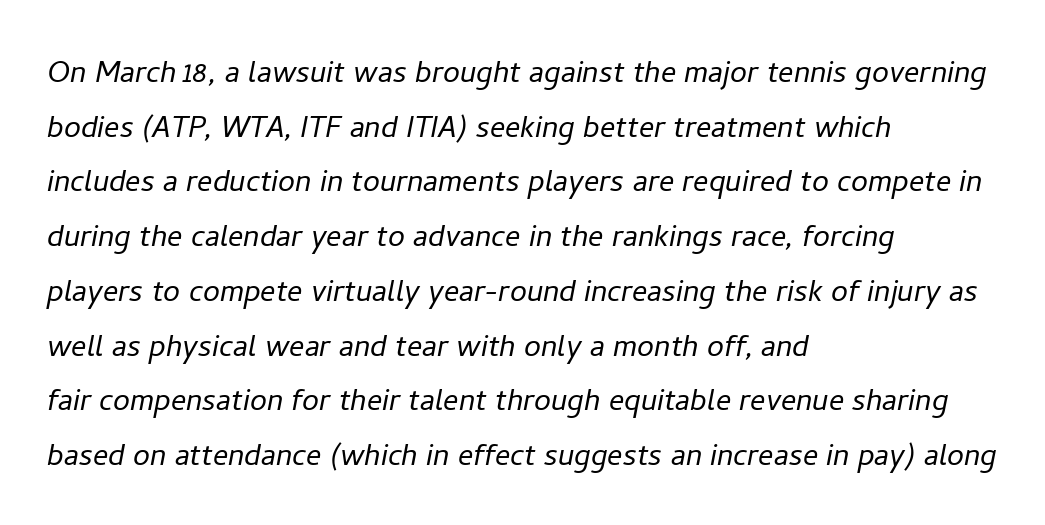
The image shows 38 px light type, italic (leaning right); set left-aligned, normal line spacing (1.44x), normal letter spacing, not underlined; low stroke contrast and a medium x-height.
